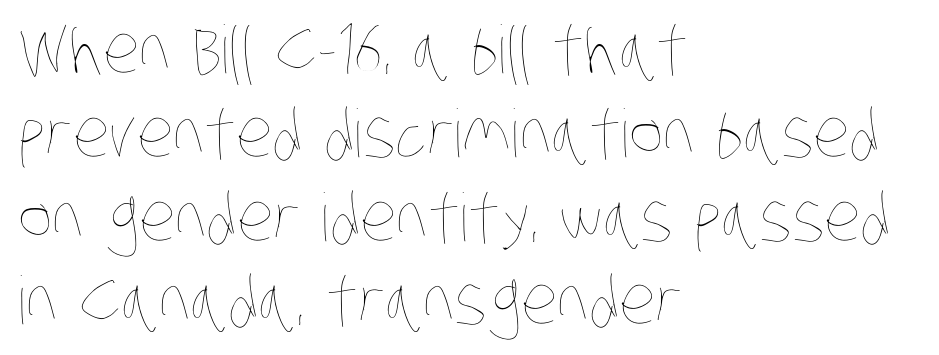
{"bold": "no", "weight": "thin", "width": "condensed", "stroke_contrast": "low", "x_height": "large", "monospaced": "no", "underline": "no", "align": "left", "line_spacing": "normal", "line_spacing_ratio": 1.27, "letter_spacing": "normal", "letter_spacing_em": 0.0, "glyph_px": 66}
